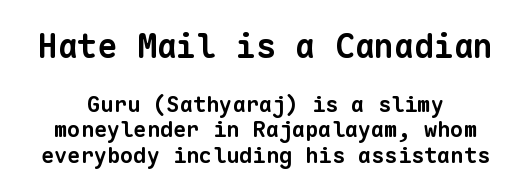
{"serif": "no", "bold": "yes", "weight": "bold", "width": "normal", "stroke_contrast": "low", "x_height": "medium", "monospaced": "yes", "underline": "no", "align": "center", "line_spacing_ratio": 1.16, "letter_spacing": "normal", "letter_spacing_em": 0.0, "larger_block": "first", "size_ratio": 1.5, "glyph_px": 33}
